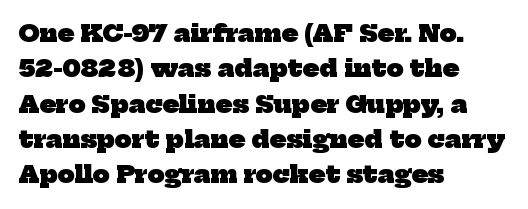
{"bold": "yes", "underline": "no", "align": "left", "line_spacing": "normal", "line_spacing_ratio": 1.47, "letter_spacing": "normal", "letter_spacing_em": 0.0, "glyph_px": 24}
